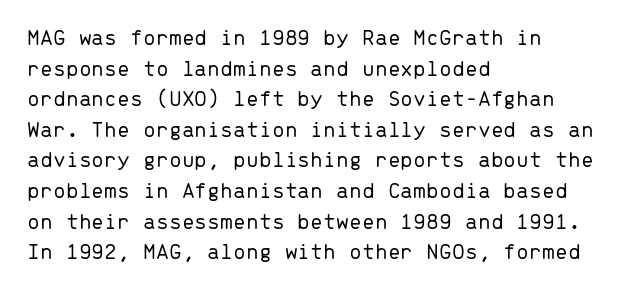
{"italic": "no", "bold": "no", "underline": "no", "align": "left", "line_spacing": "normal", "line_spacing_ratio": 1.33, "letter_spacing": "normal", "letter_spacing_em": 0.0, "glyph_px": 23}
